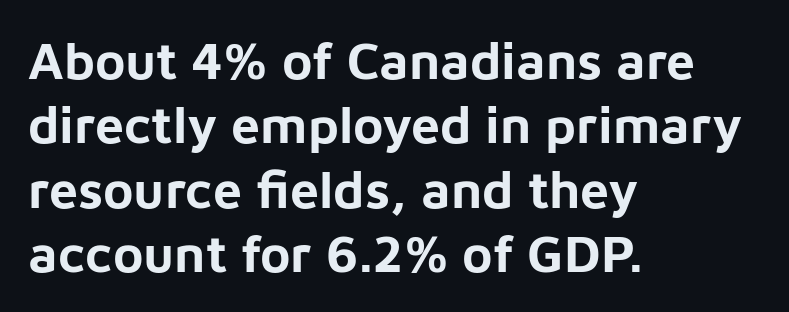
Q: Is the text bold? A: Yes.
Q: Is the text italic (slanted)? A: No, it is upright.
Q: Is the typeface a serif or a sans-serif typeface? A: Sans-serif.
Q: Is the text underlined? A: No.
Q: How is the paragraph aligned? A: Left-aligned.
Q: Is the spacing between letters normal or unusually wide? A: Normal.
Q: Width (condensed, normal, or wide)? A: Normal.
Q: Stroke contrast? A: Low.
Q: x-height? A: Medium.
Q: Monospaced? A: No.
